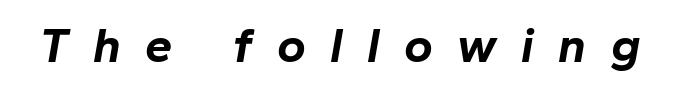
Q: Is the text bold? A: Yes.
Q: Is the text italic (slanted)? A: Yes, it leans right by about 10 degrees.
Q: Is the text underlined? A: No.
Q: Is the spacing between letters normal or unusually wide? A: Unusually wide.
Q: Width (condensed, normal, or wide)? A: Normal.
Q: Stroke contrast? A: Low.
Q: x-height? A: Medium.
Q: Monospaced? A: No.
